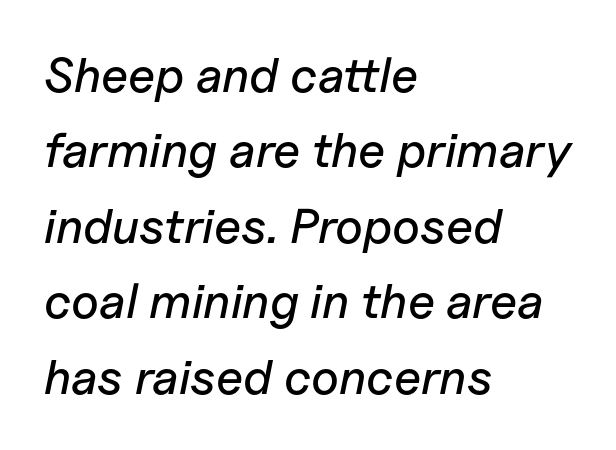
The image shows 49 px text type, italic (leaning right); set left-aligned, normal line spacing (1.54x), normal letter spacing, not underlined; low stroke contrast and a medium x-height.
